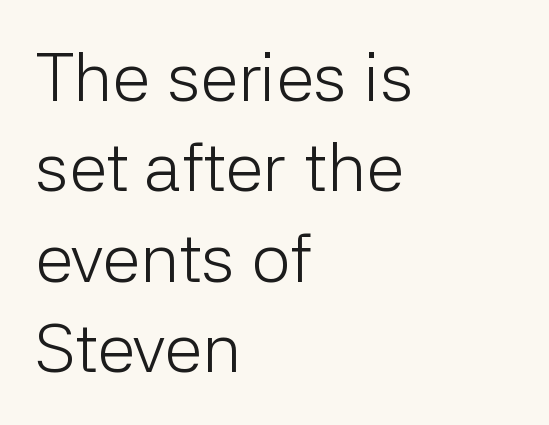
Counters stay open thanks to moderate or lighter strokes. Character widths vary here, with narrow letters taking less room than wide ones. All the whitespace from short lines collects on the right. Any mark beneath the type? The region is blank.
